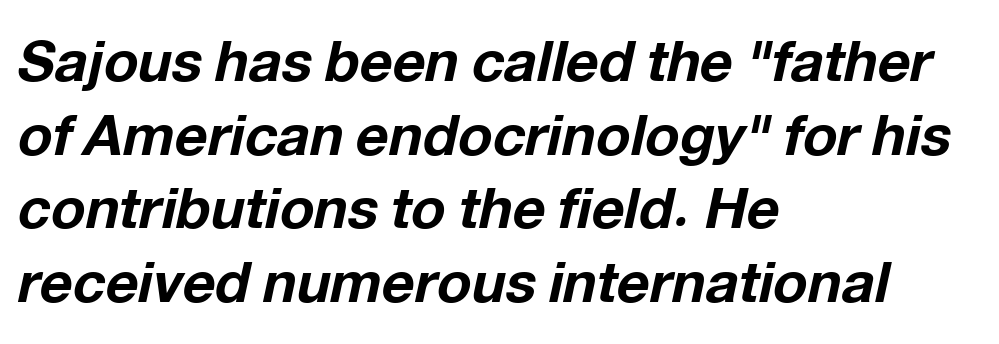
{"italic": "yes", "lean": "right", "slant_degrees": 12, "bold": "yes", "weight": "bold", "width": "normal", "stroke_contrast": "low", "x_height": "medium", "monospaced": "no", "underline": "no", "align": "left", "line_spacing": "normal", "line_spacing_ratio": 1.29, "letter_spacing": "normal", "letter_spacing_em": 0.0, "glyph_px": 57}
